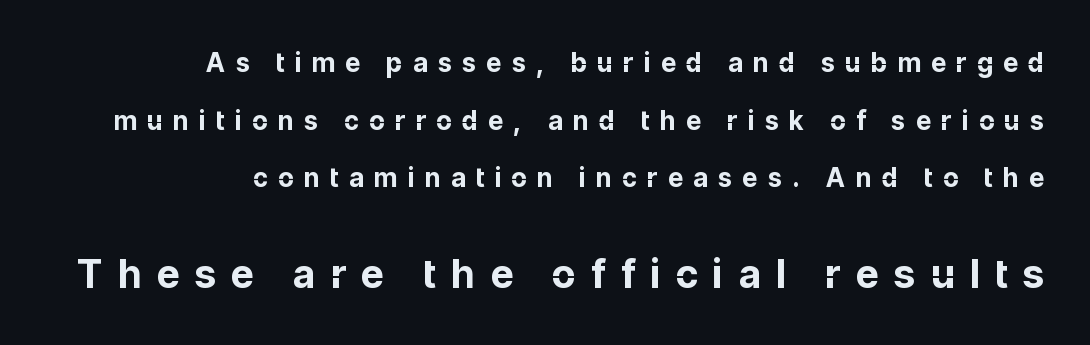
{"serif": "no", "italic": "no", "bold": "yes", "weight": "bold", "width": "normal", "stroke_contrast": "low", "x_height": "medium", "monospaced": "no", "underline": "no", "align": "right", "line_spacing": "loose", "line_spacing_ratio": 2.22, "letter_spacing": "wide", "letter_spacing_em": 0.41, "larger_block": "second", "size_ratio": 1.5, "glyph_px": 39}
